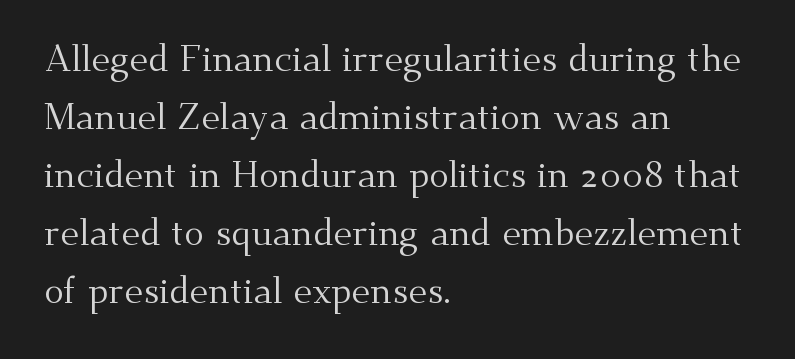
The letters advance in unequal steps, a hallmark of proportional type. Reading down the block, your eye returns to a fixed left position each line. Nobody drew a line under any word here. Compared with a typical body face, this is equally light or lighter still. The characters display serif detailing at their extremities. Is the letter spacing exaggerated? No — it looks like the ordinary default.
